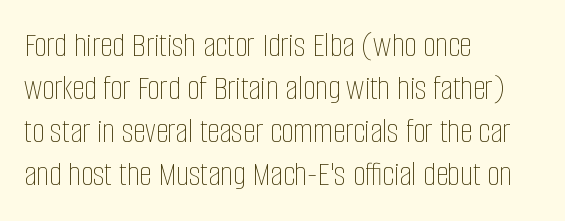
The image shows 35 px thin, condensed type, upright; set left-aligned, line spacing 1.23x, normal letter spacing, not underlined; low stroke contrast and a large x-height.
